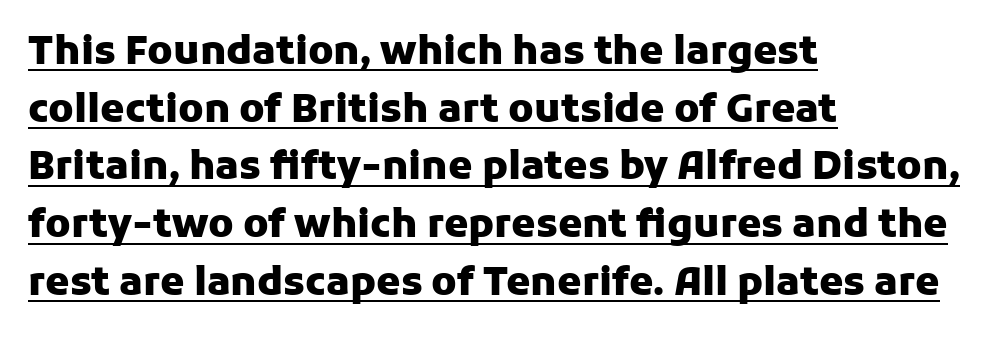
{"serif": "no", "italic": "no", "bold": "yes", "weight": "heavy", "width": "normal", "stroke_contrast": "low", "x_height": "medium", "monospaced": "no", "underline": "yes", "align": "left", "line_spacing": "normal", "line_spacing_ratio": 1.48, "letter_spacing": "normal", "letter_spacing_em": 0.0, "glyph_px": 39}
